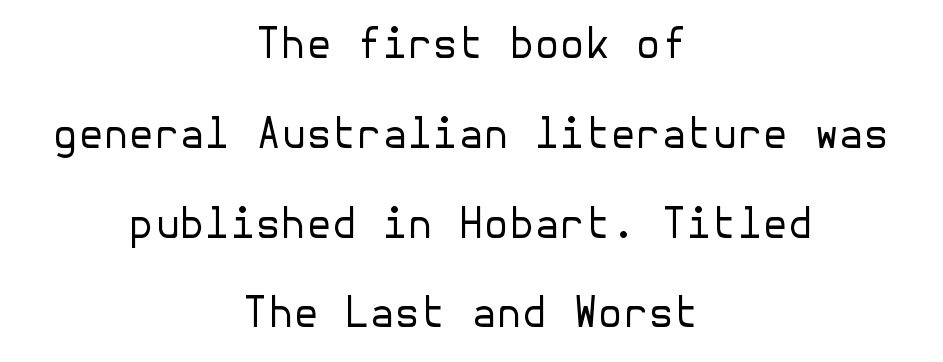
The image shows 41 px regular-weight sans-serif type, upright; set centered, loose line spacing (2.19x), normal letter spacing, not underlined; low stroke contrast and a medium x-height.
